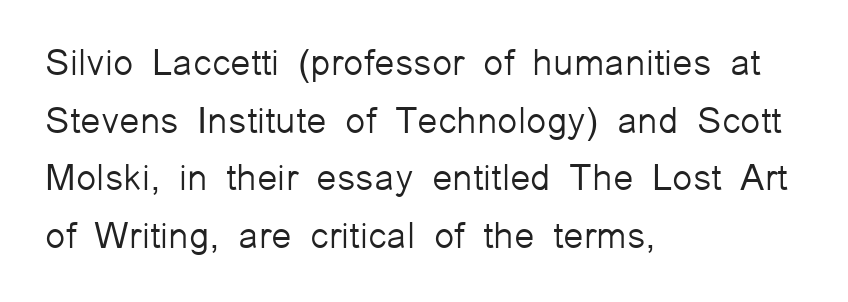
{"serif": "no", "italic": "no", "bold": "no", "weight": "light", "width": "normal", "stroke_contrast": "low", "x_height": "medium", "monospaced": "no", "underline": "no", "align": "left", "line_spacing": "normal", "line_spacing_ratio": 1.56, "letter_spacing": "normal", "letter_spacing_em": 0.0, "glyph_px": 37}
